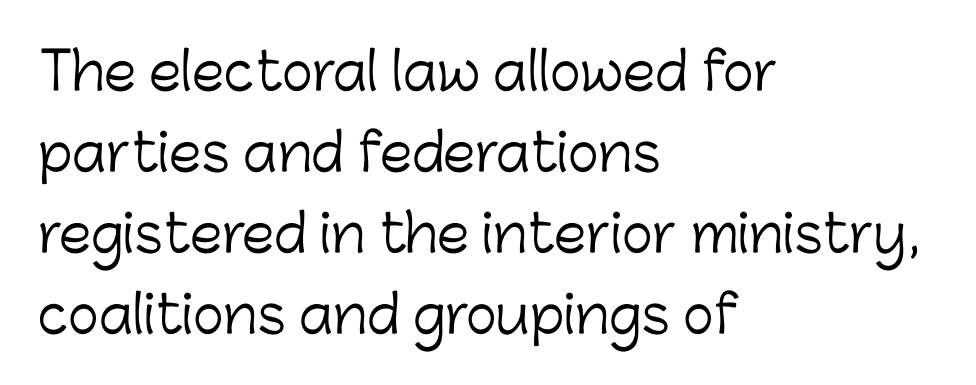
Q: Is the text bold? A: No.
Q: Is the text italic (slanted)? A: No, it is upright.
Q: Is the typeface a serif or a sans-serif typeface? A: Sans-serif.
Q: Is the text underlined? A: No.
Q: How is the paragraph aligned? A: Left-aligned.
Q: Is the spacing between letters normal or unusually wide? A: Normal.
Q: Is the spacing between lines tight, normal or loose? A: Normal.
Q: Width (condensed, normal, or wide)? A: Normal.
Q: Stroke contrast? A: Low.
Q: x-height? A: Medium.
Q: Monospaced? A: No.
